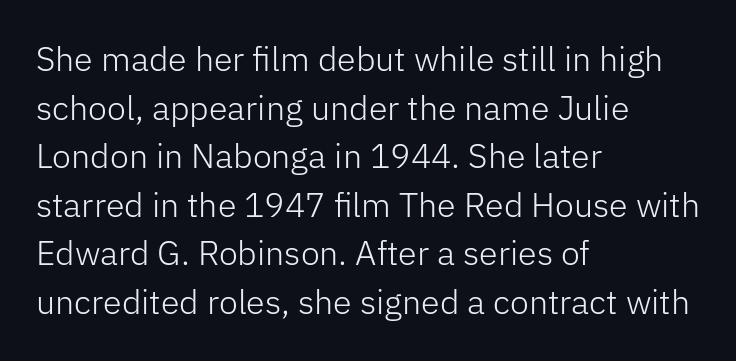
{"serif": "no", "italic": "no", "bold": "no", "weight": "light", "width": "normal", "stroke_contrast": "low", "x_height": "medium", "monospaced": "no", "underline": "no", "align": "left", "line_spacing": "normal", "line_spacing_ratio": 1.43, "letter_spacing": "normal", "letter_spacing_em": 0.0, "glyph_px": 34}
